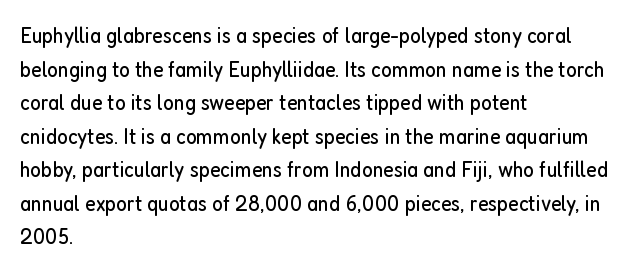
The image shows 23 px text type, upright; set left-aligned, normal line spacing (1.46x), normal letter spacing, not underlined.
